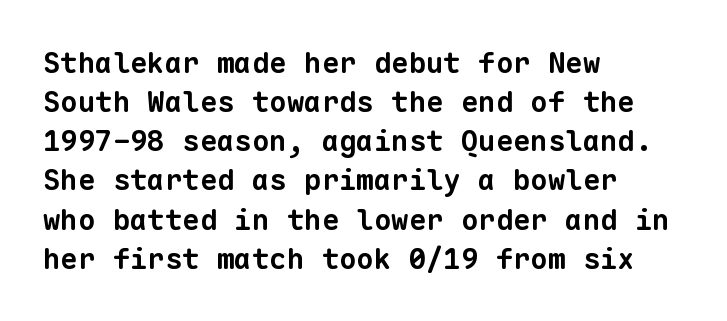
{"serif": "no", "bold": "yes", "weight": "bold", "width": "normal", "stroke_contrast": "low", "x_height": "medium", "monospaced": "yes", "underline": "no", "align": "left", "line_spacing": "normal", "line_spacing_ratio": 1.35, "letter_spacing": "normal", "letter_spacing_em": 0.0, "glyph_px": 29}
